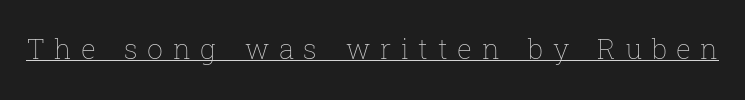
Q: Is the text bold? A: No.
Q: Is the text italic (slanted)? A: No, it is upright.
Q: Is the text underlined? A: Yes.
Q: Is the spacing between letters normal or unusually wide? A: Unusually wide.
Q: Width (condensed, normal, or wide)? A: Normal.
Q: Stroke contrast? A: Low.
Q: x-height? A: Medium.
Q: Monospaced? A: No.
